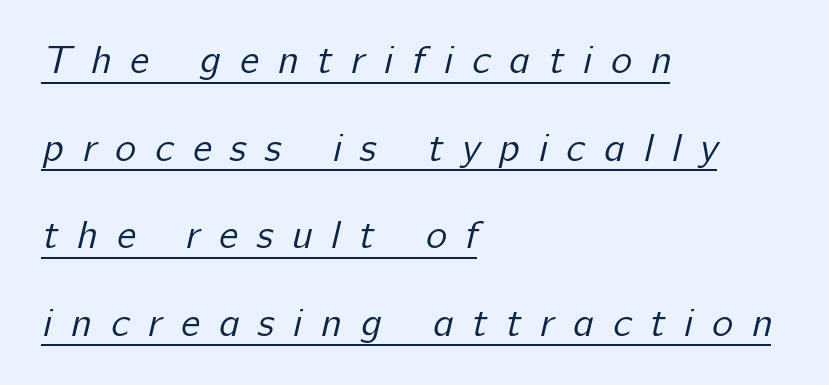
Q: Is the text bold? A: No.
Q: Is the typeface a serif or a sans-serif typeface? A: Sans-serif.
Q: Is the text underlined? A: Yes.
Q: How is the paragraph aligned? A: Left-aligned.
Q: Is the spacing between letters normal or unusually wide? A: Unusually wide.
Q: Is the spacing between lines tight, normal or loose? A: Loose.
Q: Width (condensed, normal, or wide)? A: Normal.
Q: Stroke contrast? A: Low.
Q: x-height? A: Medium.
Q: Monospaced? A: No.
